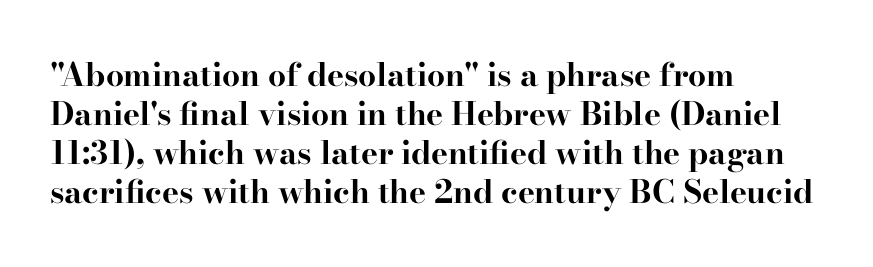
The image shows 32 px bold, wide serif type, upright; set left-aligned, line spacing 1.22x, normal letter spacing, not underlined; high stroke contrast and a small x-height.
